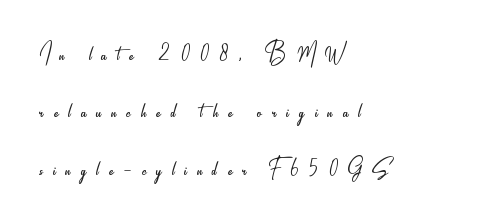
{"serif": "no", "bold": "no", "weight": "light", "width": "condensed", "stroke_contrast": "low", "x_height": "small", "monospaced": "no", "underline": "no", "align": "left", "line_spacing": "loose", "line_spacing_ratio": 1.91, "letter_spacing": "wide", "letter_spacing_em": 0.34, "glyph_px": 30}
